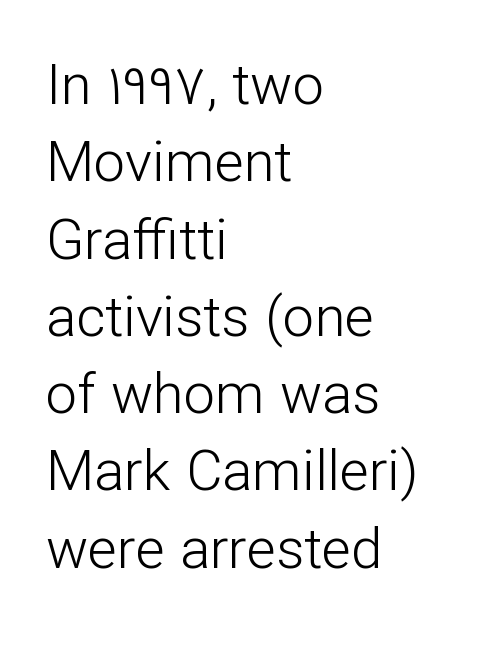
Where is the straight margin? On the left. The axis of the letterforms is exactly vertical. Is the stroke heavy? The answer is a plain regular-or-lighter. Underlining? Definitely not there.
